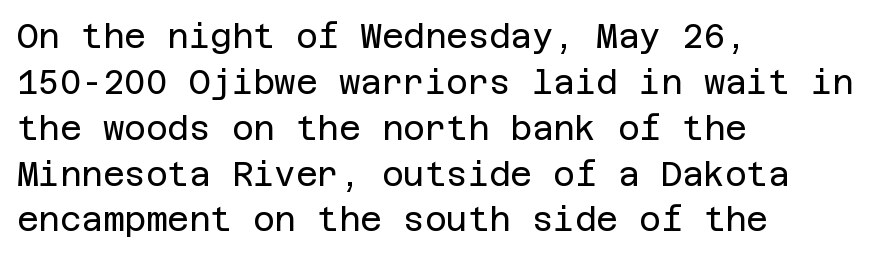
Q: Is the text bold? A: No.
Q: Is the text italic (slanted)? A: No, it is upright.
Q: Is the typeface a serif or a sans-serif typeface? A: Sans-serif.
Q: Is the text underlined? A: No.
Q: How is the paragraph aligned? A: Left-aligned.
Q: Is the spacing between letters normal or unusually wide? A: Normal.
Q: Is the spacing between lines tight, normal or loose? A: Normal.
Q: Width (condensed, normal, or wide)? A: Normal.
Q: Stroke contrast? A: Low.
Q: x-height? A: Large.
